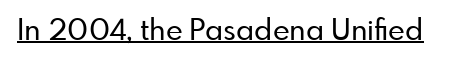
The image shows 29 px sans-serif type, upright; set normal letter spacing, underlined; low stroke contrast and a small x-height.
